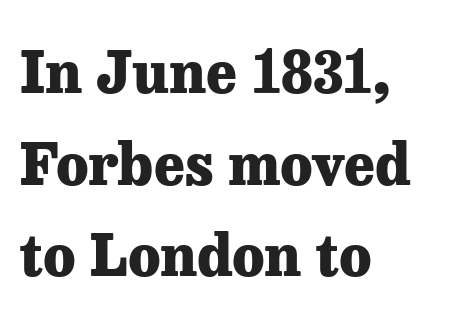
{"serif": "yes", "italic": "no", "bold": "yes", "weight": "heavy", "width": "normal", "stroke_contrast": "low", "x_height": "medium", "monospaced": "no", "underline": "no", "align": "left", "line_spacing": "normal", "line_spacing_ratio": 1.58, "letter_spacing": "normal", "letter_spacing_em": 0.0, "glyph_px": 58}
